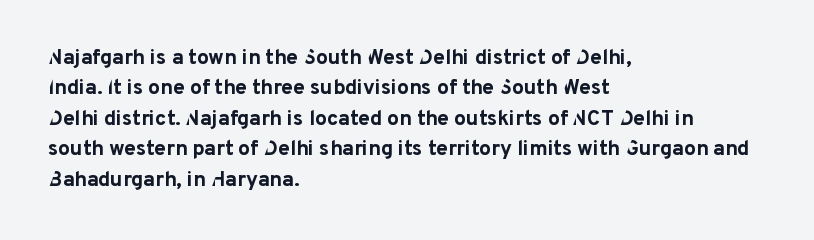
{"italic": "no", "bold": "yes", "underline": "no", "align": "left", "line_spacing": "normal", "line_spacing_ratio": 1.45, "letter_spacing": "normal", "letter_spacing_em": 0.0, "glyph_px": 21}
